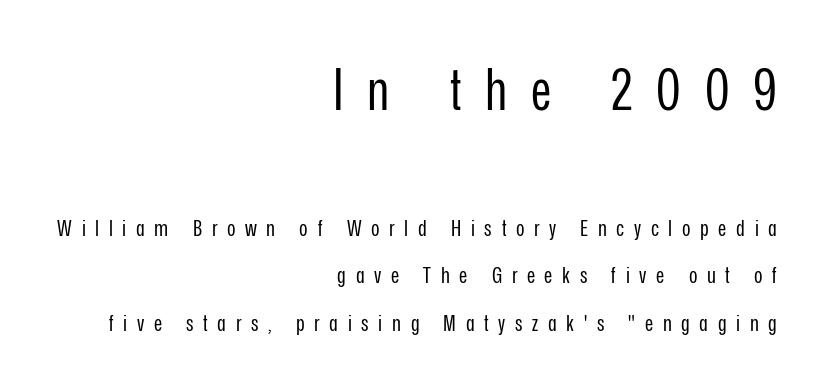
The image shows 57 px regular-weight, condensed sans-serif type, upright; set right-aligned, loose line spacing (2.06x), unusually wide letter spacing (+0.42 em), not underlined; the first (top) block is 2.48x larger; low stroke contrast and a medium x-height.
